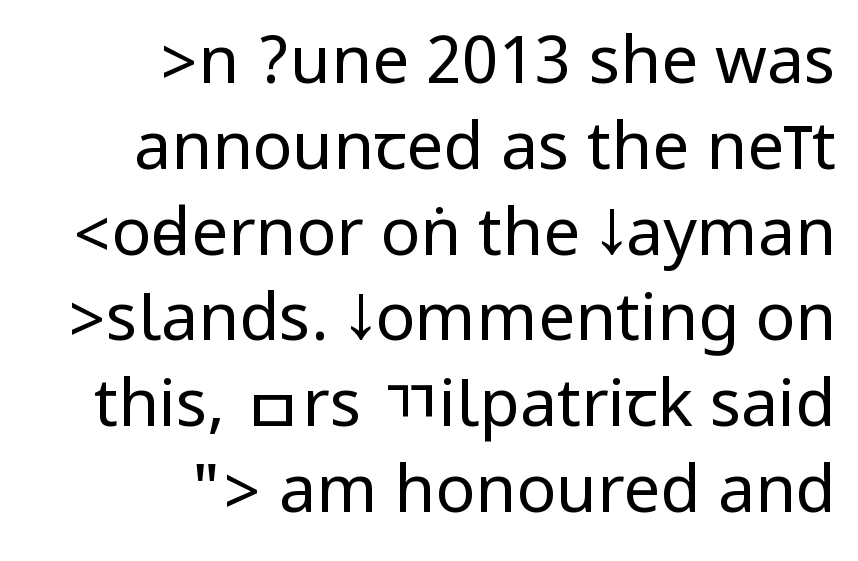
Q: Is the text bold? A: No.
Q: Is the text italic (slanted)? A: No, it is upright.
Q: Is the typeface a serif or a sans-serif typeface? A: Sans-serif.
Q: Is the text underlined? A: No.
Q: How is the paragraph aligned? A: Right-aligned.
Q: Is the spacing between letters normal or unusually wide? A: Normal.
Q: Is the spacing between lines tight, normal or loose? A: Normal.
Q: Width (condensed, normal, or wide)? A: Condensed.
Q: Stroke contrast? A: Low.
